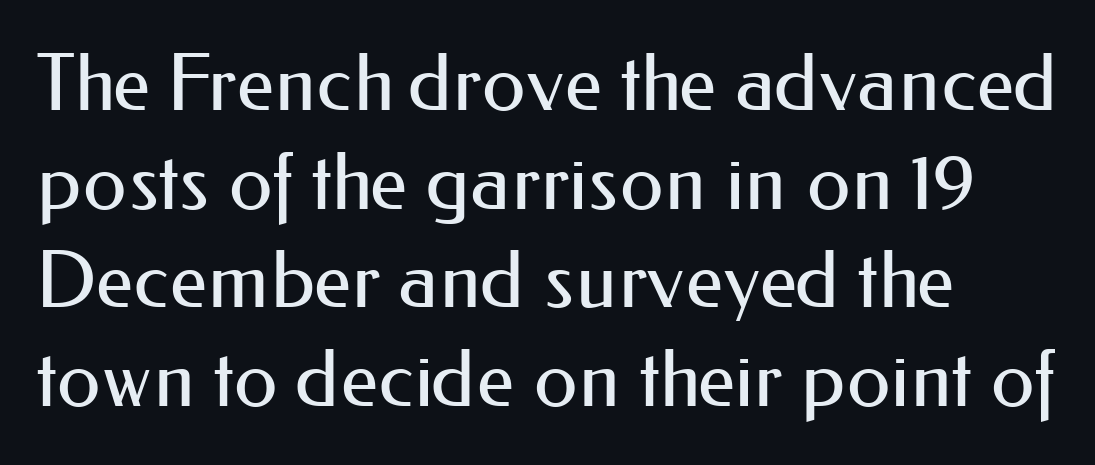
These lines are set flush left with a ragged right edge. Heft: none added — not bold. I'd call this a sans setting — the letters go barefoot. This is the regular roman posture of the typeface. Looks like regular typesetting: each glyph gets only the width it needs.
